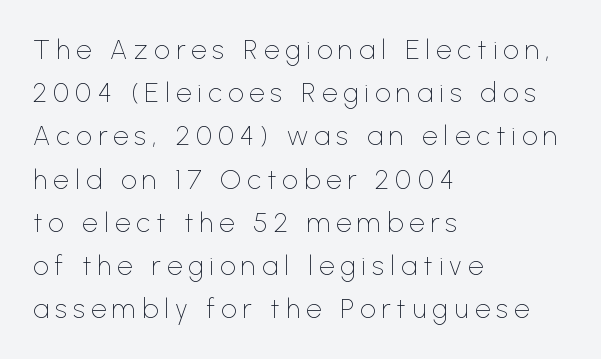
Q: Is the text bold? A: No.
Q: Is the text italic (slanted)? A: No, it is upright.
Q: Is the text underlined? A: No.
Q: How is the paragraph aligned? A: Left-aligned.
Q: Is the spacing between letters normal or unusually wide? A: Unusually wide.
Q: Is the spacing between lines tight, normal or loose? A: Normal.
